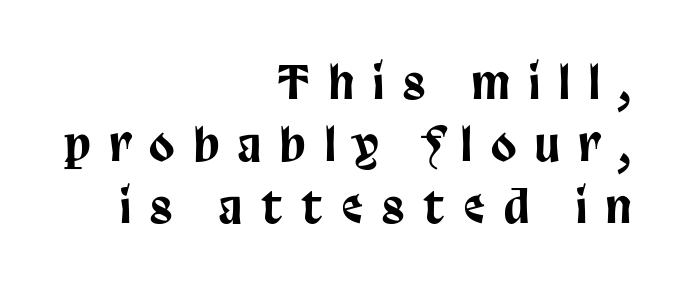
{"serif": "no", "italic": "no", "width": "condensed", "stroke_contrast": "low", "x_height": "large", "monospaced": "no", "underline": "no", "align": "right", "line_spacing": "normal", "line_spacing_ratio": 1.35, "letter_spacing": "wide", "letter_spacing_em": 0.42, "glyph_px": 46}
